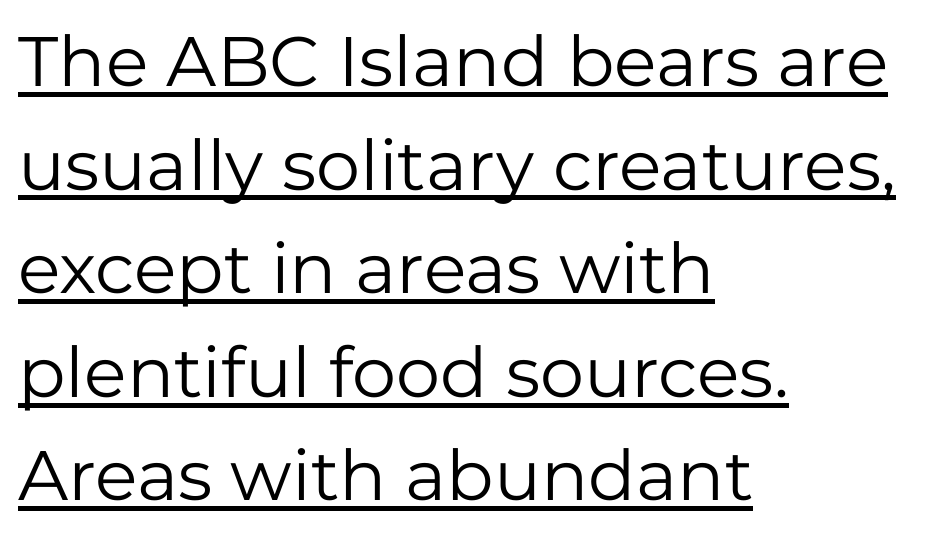
The passage shown has conventional tracking throughout. What's the leading like? Ordinary, nothing unusual. This rendering features underlined lettering. The letters carry no serifs — their stems end cleanly without finishing strokes.
